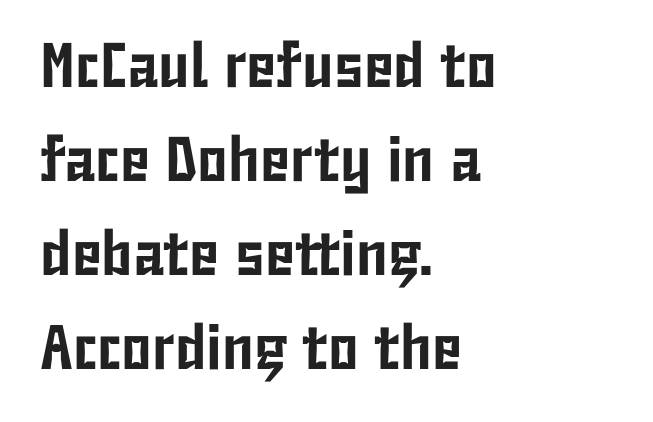
The image shows 63 px condensed sans-serif type, upright; set left-aligned, normal line spacing (1.49x), normal letter spacing, not underlined; low stroke contrast and a medium x-height.
